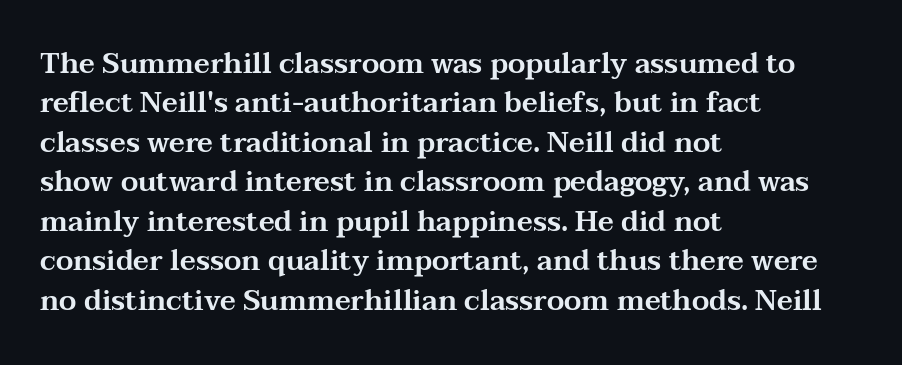
What kind of face is this? One with serifs. Quick note: interline space is typical. Posture: straight, roman, zero tilt. Beneath every word, the page is bare. Reading down the block, your eye returns to a fixed left position each line.
